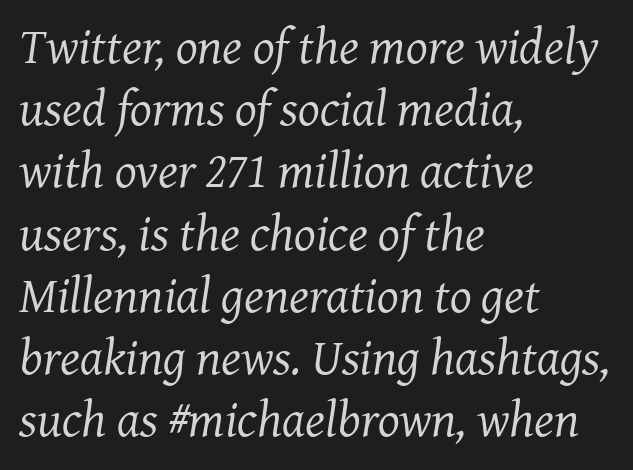
{"serif": "yes", "italic": "yes", "lean": "right", "slant_degrees": 7, "bold": "no", "weight": "regular", "width": "normal", "stroke_contrast": "medium", "x_height": "medium", "monospaced": "no", "underline": "no", "align": "left", "line_spacing_ratio": 1.22, "letter_spacing": "normal", "letter_spacing_em": 0.0, "glyph_px": 51}
